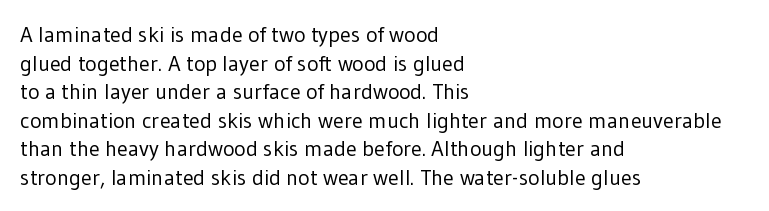
{"italic": "no", "bold": "no", "underline": "no", "align": "left", "line_spacing": "normal", "line_spacing_ratio": 1.3, "letter_spacing": "normal", "letter_spacing_em": 0.0, "glyph_px": 22}
